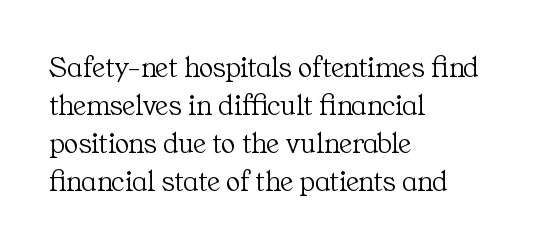
Q: Is the text bold? A: No.
Q: Is the text italic (slanted)? A: No, it is upright.
Q: Is the typeface a serif or a sans-serif typeface? A: Serif.
Q: Is the text underlined? A: No.
Q: How is the paragraph aligned? A: Left-aligned.
Q: Is the spacing between letters normal or unusually wide? A: Normal.
Q: Is the spacing between lines tight, normal or loose? A: Normal.
Q: Width (condensed, normal, or wide)? A: Normal.
Q: Stroke contrast? A: Medium.
Q: x-height? A: Medium.
Q: Monospaced? A: No.
